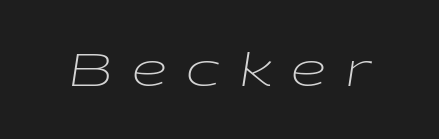
Slant detected: the letters are inclined. Do the characters align in a grid? No, the font is proportional. Observe the wide spacing: letters keep a clear distance from each other. Descender tails drop into unmarked territory. Counters stay open thanks to moderate or lighter strokes.
